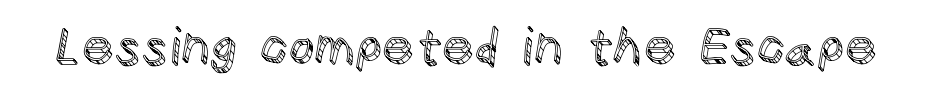
Caption: standard tracking, unaltered. Underline: absent. Spacing verdict: proportional, widths tailored to each character.
